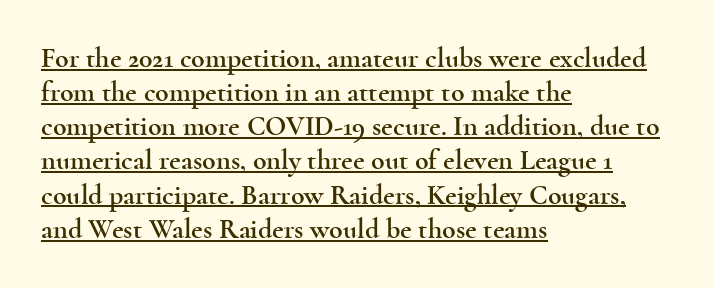
Q: Is the text italic (slanted)? A: No, it is upright.
Q: Is the typeface a serif or a sans-serif typeface? A: Serif.
Q: Is the text underlined? A: Yes.
Q: How is the paragraph aligned? A: Left-aligned.
Q: Is the spacing between letters normal or unusually wide? A: Normal.
Q: Width (condensed, normal, or wide)? A: Wide.
Q: x-height? A: Small.
Q: Monospaced? A: No.
